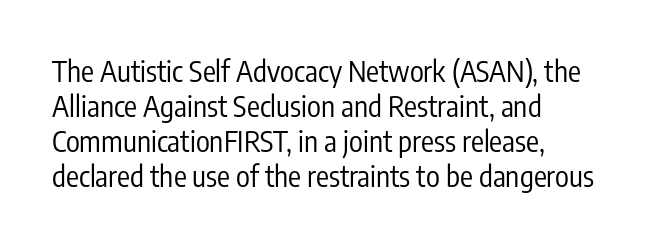
Q: Is the text bold? A: No.
Q: Is the text italic (slanted)? A: No, it is upright.
Q: Is the typeface a serif or a sans-serif typeface? A: Sans-serif.
Q: Is the text underlined? A: No.
Q: How is the paragraph aligned? A: Left-aligned.
Q: Is the spacing between letters normal or unusually wide? A: Normal.
Q: Width (condensed, normal, or wide)? A: Condensed.
Q: Stroke contrast? A: Low.
Q: x-height? A: Medium.
Q: Monospaced? A: No.
